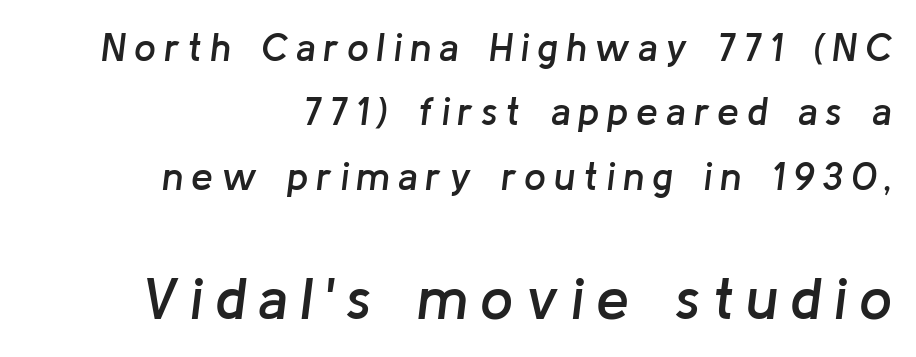
The image shows 59 px semibold type, italic (leaning right); set right-aligned, normal line spacing (1.65x), unusually wide letter spacing (+0.2 em), not underlined; the second (bottom) block is 1.51x larger; low stroke contrast and a medium x-height.
